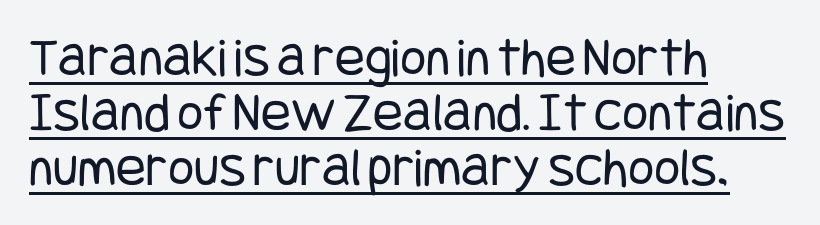
The image shows 56 px regular-weight, condensed sans-serif type, upright; set left-aligned, tight line spacing (0.98x), normal letter spacing, underlined; low stroke contrast and a large x-height.
